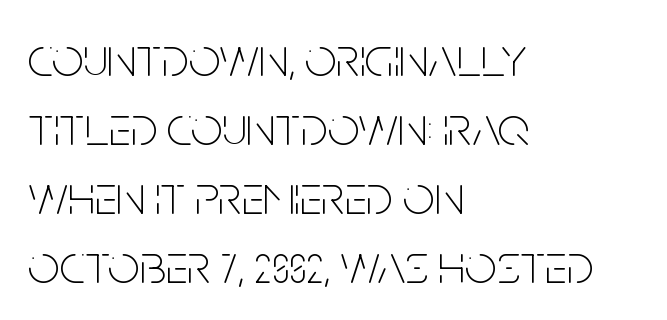
Q: Is the text bold? A: No.
Q: Is the text italic (slanted)? A: No, it is upright.
Q: Is the typeface a serif or a sans-serif typeface? A: Sans-serif.
Q: Is the text underlined? A: No.
Q: How is the paragraph aligned? A: Left-aligned.
Q: Is the spacing between letters normal or unusually wide? A: Normal.
Q: Width (condensed, normal, or wide)? A: Condensed.
Q: Stroke contrast? A: Low.
Q: x-height? A: Large.
Q: Monospaced? A: No.
